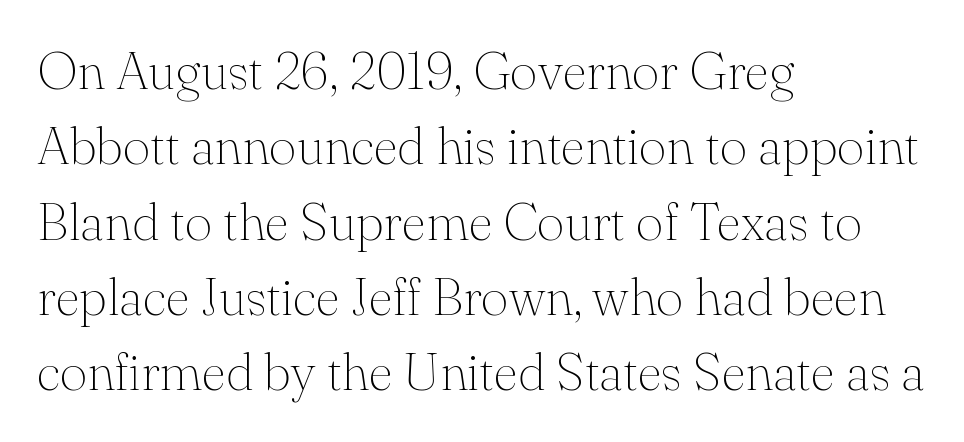
The image shows 53 px thin serif type, upright; set left-aligned, normal line spacing (1.42x), normal letter spacing, not underlined; medium stroke contrast and a small x-height.
